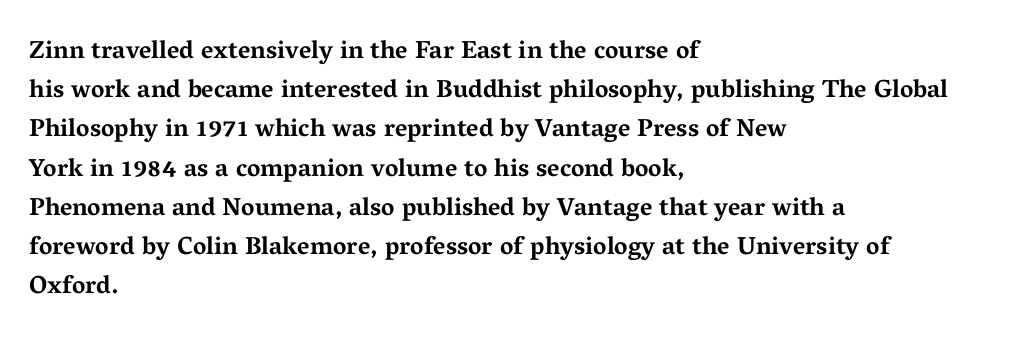
{"italic": "no", "bold": "yes", "underline": "no", "align": "left", "line_spacing": "normal", "line_spacing_ratio": 1.57, "letter_spacing": "normal", "letter_spacing_em": 0.0, "glyph_px": 25}
